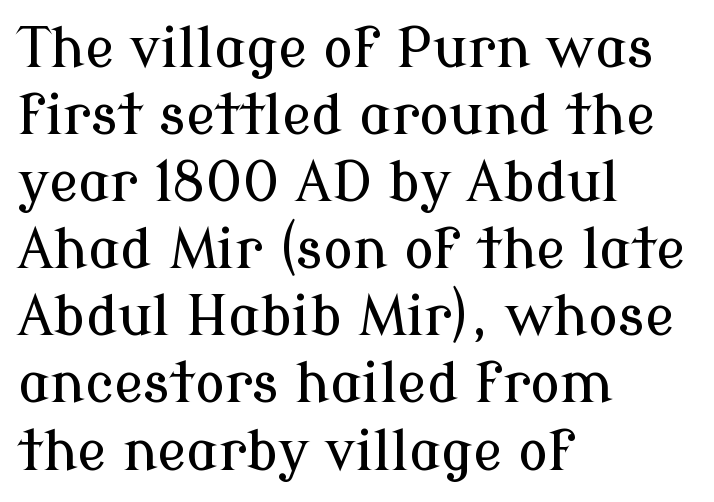
The image shows 55 px serif type, upright; set left-aligned, line spacing 1.22x, normal letter spacing, not underlined; low stroke contrast and a medium x-height.
